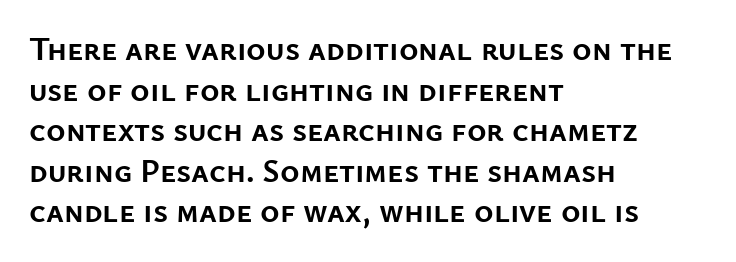
Q: Is the text bold? A: Yes.
Q: Is the text italic (slanted)? A: No, it is upright.
Q: Is the typeface a serif or a sans-serif typeface? A: Sans-serif.
Q: Is the text underlined? A: No.
Q: How is the paragraph aligned? A: Left-aligned.
Q: Is the spacing between letters normal or unusually wide? A: Normal.
Q: Width (condensed, normal, or wide)? A: Normal.
Q: Stroke contrast? A: Low.
Q: x-height? A: Medium.
Q: Monospaced? A: No.
